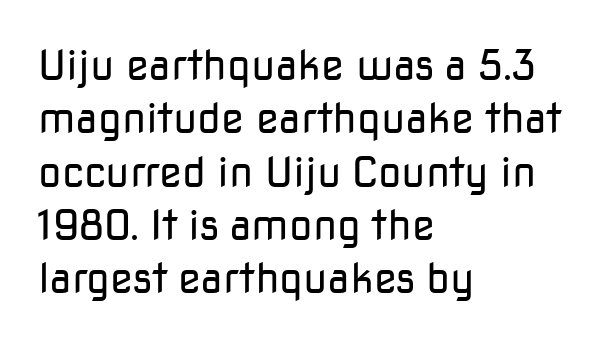
Q: Is the text bold? A: No.
Q: Is the text italic (slanted)? A: No, it is upright.
Q: Is the typeface a serif or a sans-serif typeface? A: Sans-serif.
Q: Is the text underlined? A: No.
Q: How is the paragraph aligned? A: Left-aligned.
Q: Is the spacing between letters normal or unusually wide? A: Normal.
Q: Is the spacing between lines tight, normal or loose? A: Normal.
Q: Width (condensed, normal, or wide)? A: Normal.
Q: Stroke contrast? A: Low.
Q: x-height? A: Medium.
Q: Monospaced? A: No.
